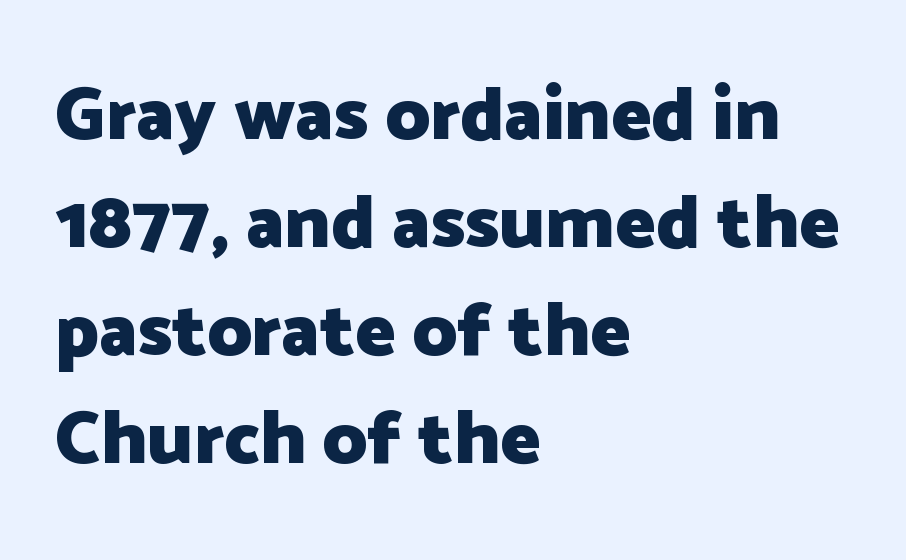
Interline gaps are of average width in this sample. Every row of glyphs begins at an identical x-position on the left. Proportional: the letters do not fall into vertical columns. No word sits above an underline. Compared with an ordinary text face, these strokes are far heavier — a full bold. Serifs: no, the terminals of the letterforms are clean.
